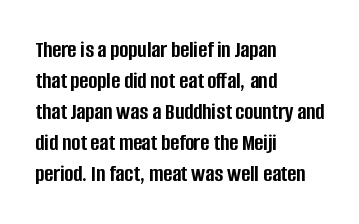
The image shows 24 px bold type, upright; set left-aligned, normal line spacing (1.29x), normal letter spacing, not underlined.
